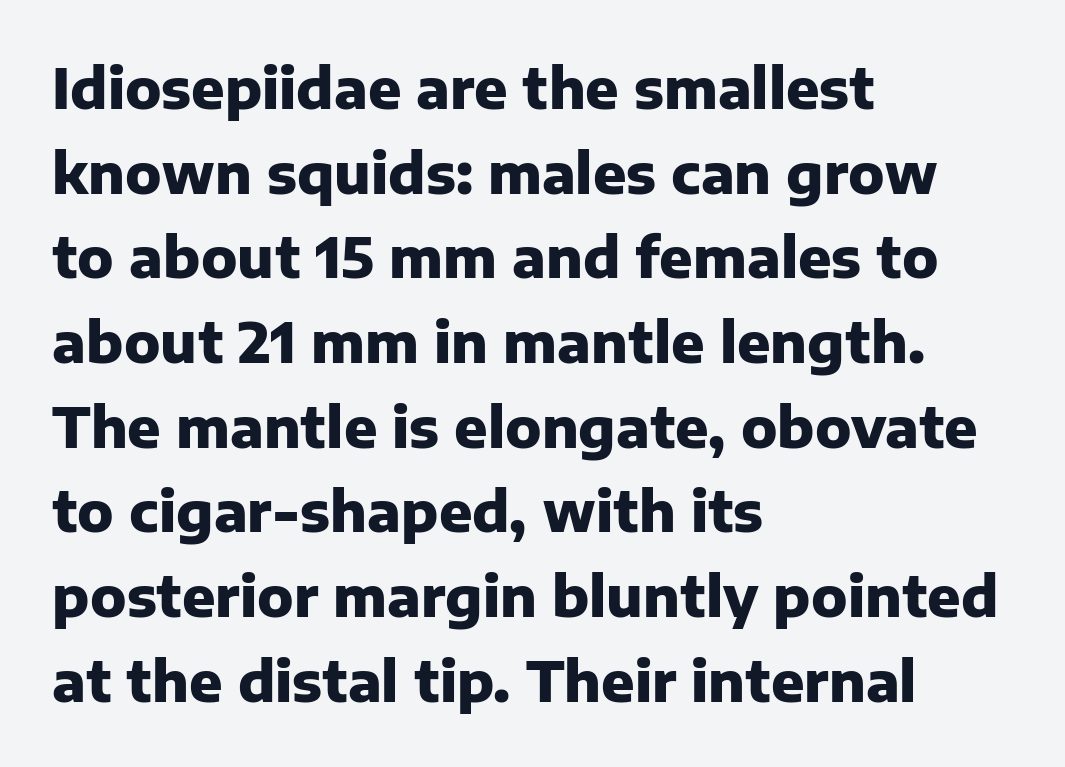
{"serif": "no", "italic": "no", "bold": "yes", "weight": "heavy", "width": "normal", "stroke_contrast": "low", "x_height": "medium", "monospaced": "no", "underline": "no", "align": "left", "line_spacing": "normal", "line_spacing_ratio": 1.54, "letter_spacing": "normal", "letter_spacing_em": 0.0, "glyph_px": 55}
